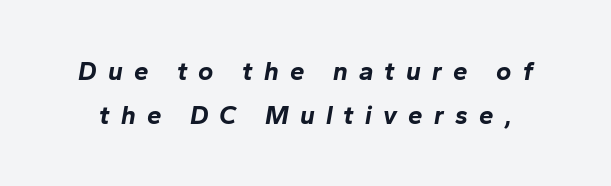
Q: Is the text bold? A: Yes.
Q: Is the text italic (slanted)? A: Yes, it leans right by about 10 degrees.
Q: Is the text underlined? A: No.
Q: Is the spacing between letters normal or unusually wide? A: Unusually wide.
Q: Is the spacing between lines tight, normal or loose? A: Normal.
